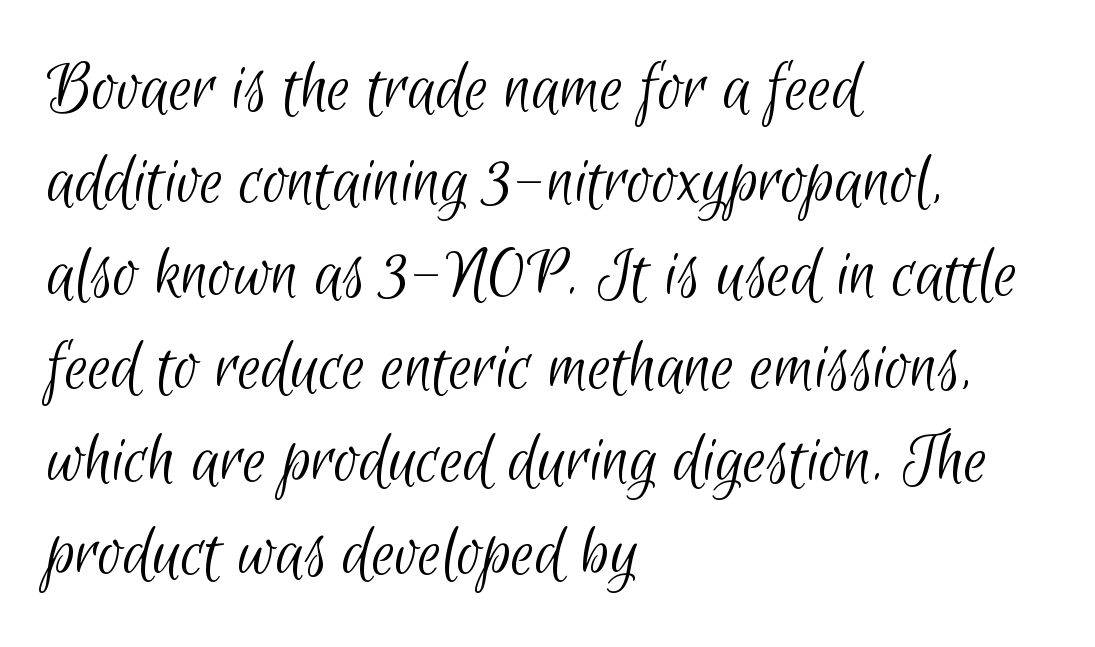
The image shows 75 px light, condensed sans-serif type; set left-aligned, line spacing 1.24x, normal letter spacing, not underlined; low stroke contrast and a small x-height.
